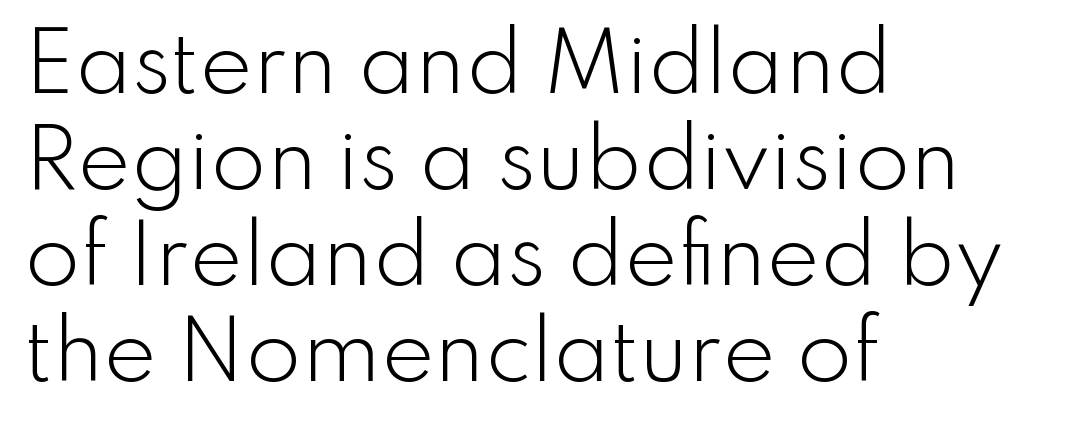
Where is the straight margin? On the left. These lines are rendered in a variable-pitch font. Does the type have serifs? No, each stem ends abruptly. The letters stand straight up with perfectly vertical stems. Check the space under the baseline: it is left empty. Inter-character spacing is left at the font's built-in metrics.
